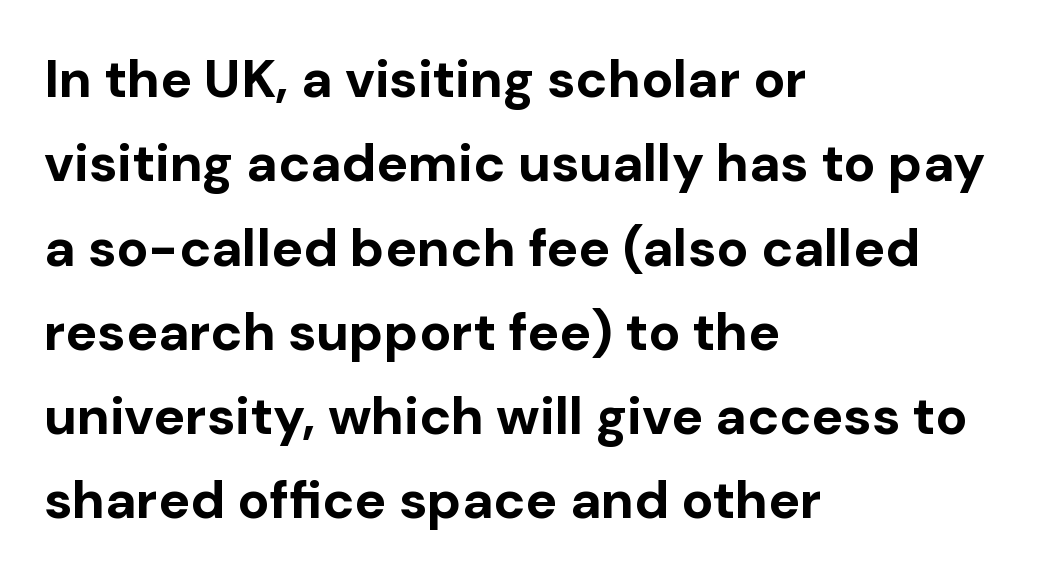
The image shows 53 px bold sans-serif type, upright; set left-aligned, normal line spacing (1.59x), normal letter spacing, not underlined; low stroke contrast and a medium x-height.
